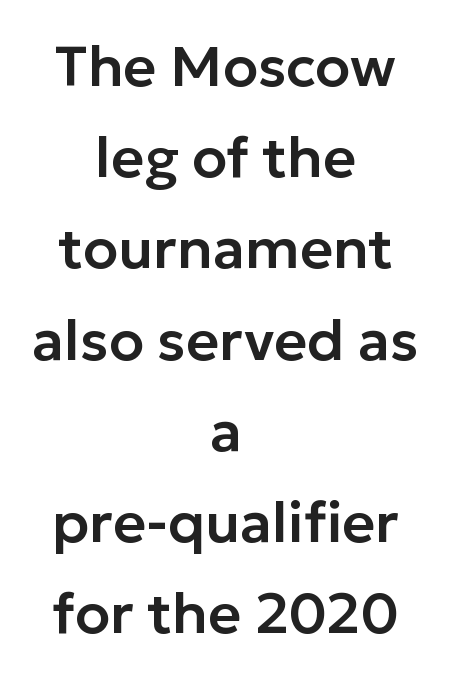
The lines are quadded center. The typography opts for an upright posture over an oblique one. The letters sit at their default tracking, neither squeezed nor spread. The letters advance in unequal steps, a hallmark of proportional type. The lines sit at an ordinary, default distance from one another.
